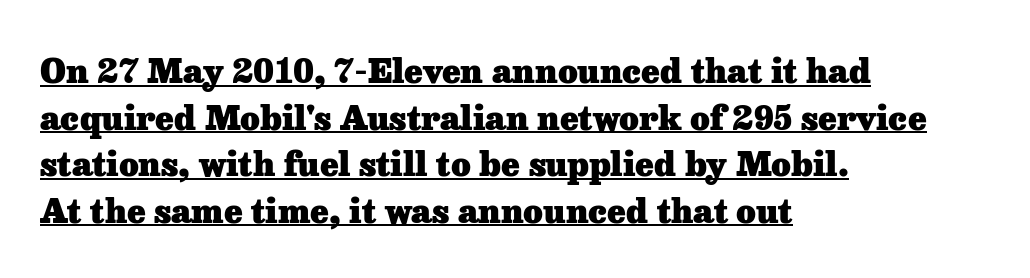
Q: Is the text bold? A: Yes.
Q: Is the text italic (slanted)? A: No, it is upright.
Q: Is the typeface a serif or a sans-serif typeface? A: Serif.
Q: Is the text underlined? A: Yes.
Q: How is the paragraph aligned? A: Left-aligned.
Q: Is the spacing between letters normal or unusually wide? A: Normal.
Q: Is the spacing between lines tight, normal or loose? A: Normal.
Q: Width (condensed, normal, or wide)? A: Normal.
Q: Stroke contrast? A: Low.
Q: x-height? A: Medium.
Q: Monospaced? A: No.
